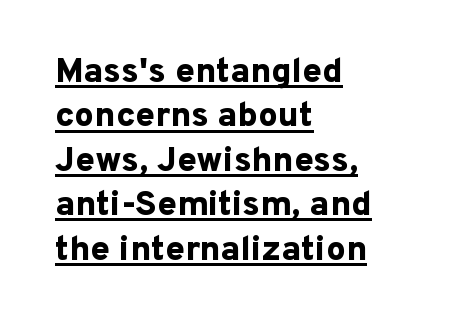
Q: Is the text bold? A: Yes.
Q: Is the text italic (slanted)? A: No, it is upright.
Q: Is the typeface a serif or a sans-serif typeface? A: Sans-serif.
Q: Is the text underlined? A: Yes.
Q: How is the paragraph aligned? A: Left-aligned.
Q: Is the spacing between letters normal or unusually wide? A: Normal.
Q: Is the spacing between lines tight, normal or loose? A: Normal.
Q: Width (condensed, normal, or wide)? A: Normal.
Q: Stroke contrast? A: Low.
Q: x-height? A: Medium.
Q: Monospaced? A: No.
